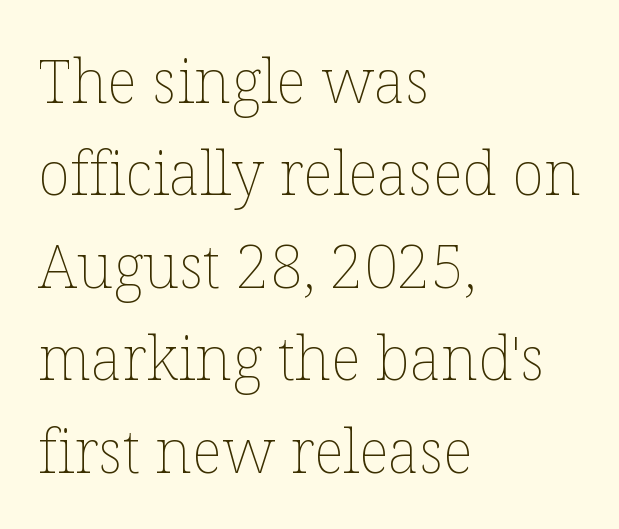
The image shows 60 px thin type, upright; set left-aligned, normal line spacing (1.54x), normal letter spacing, not underlined; low stroke contrast and a medium x-height.
